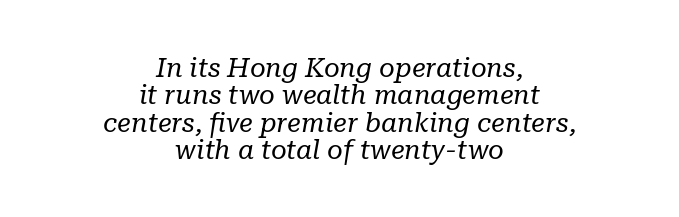
{"italic": "yes", "lean": "right", "slant_degrees": 10, "bold": "no", "underline": "no", "align": "center", "line_spacing": "tight", "line_spacing_ratio": 1.01, "letter_spacing": "normal", "letter_spacing_em": 0.0, "glyph_px": 27}
